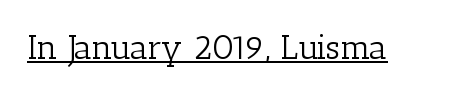
Q: Is the text bold? A: No.
Q: Is the text italic (slanted)? A: No, it is upright.
Q: Is the typeface a serif or a sans-serif typeface? A: Serif.
Q: Is the text underlined? A: Yes.
Q: Is the spacing between letters normal or unusually wide? A: Normal.
Q: Width (condensed, normal, or wide)? A: Normal.
Q: Stroke contrast? A: Low.
Q: x-height? A: Medium.
Q: Monospaced? A: No.
